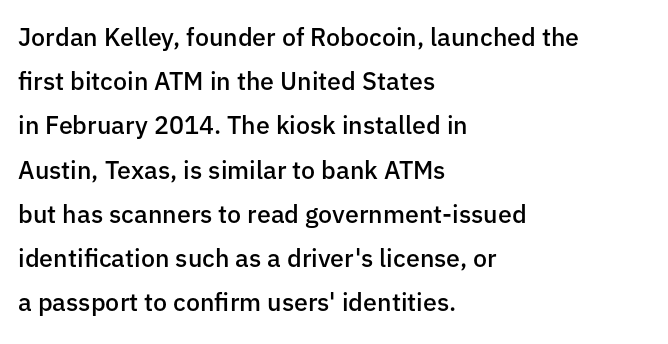
{"italic": "no", "bold": "semi", "underline": "no", "align": "left", "line_spacing_ratio": 1.77, "letter_spacing": "normal", "letter_spacing_em": 0.0, "glyph_px": 25}
